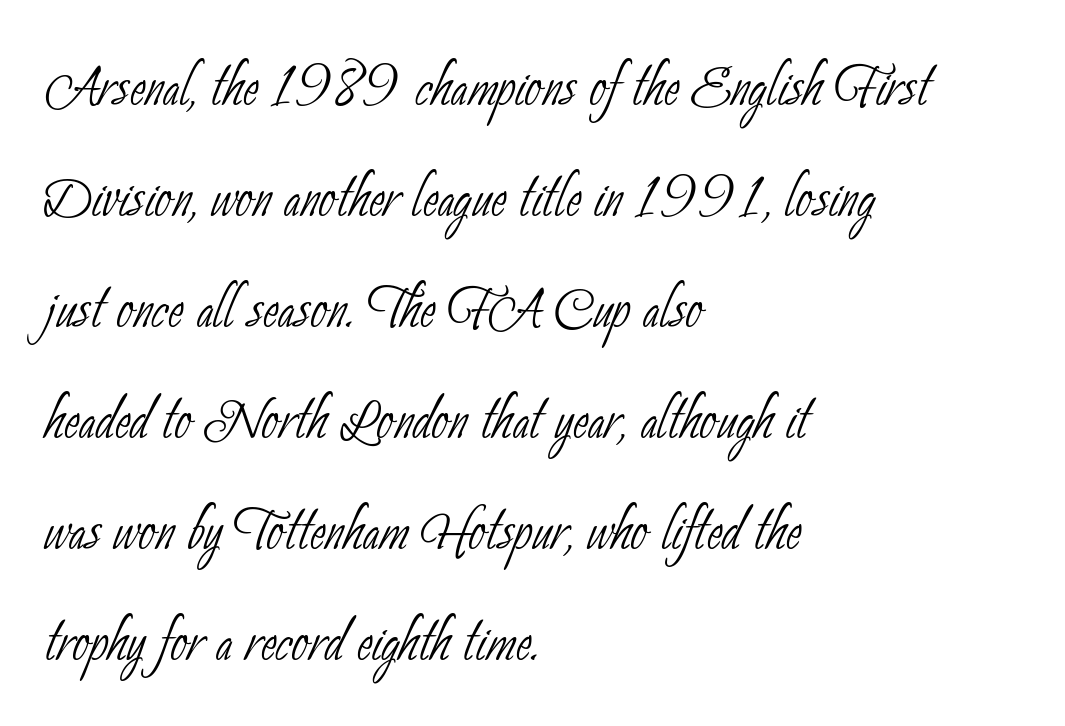
{"serif": "no", "bold": "no", "weight": "thin", "width": "condensed", "stroke_contrast": "low", "x_height": "small", "monospaced": "no", "underline": "no", "align": "left", "line_spacing": "normal", "line_spacing_ratio": 1.48, "letter_spacing": "normal", "letter_spacing_em": 0.0, "glyph_px": 75}
